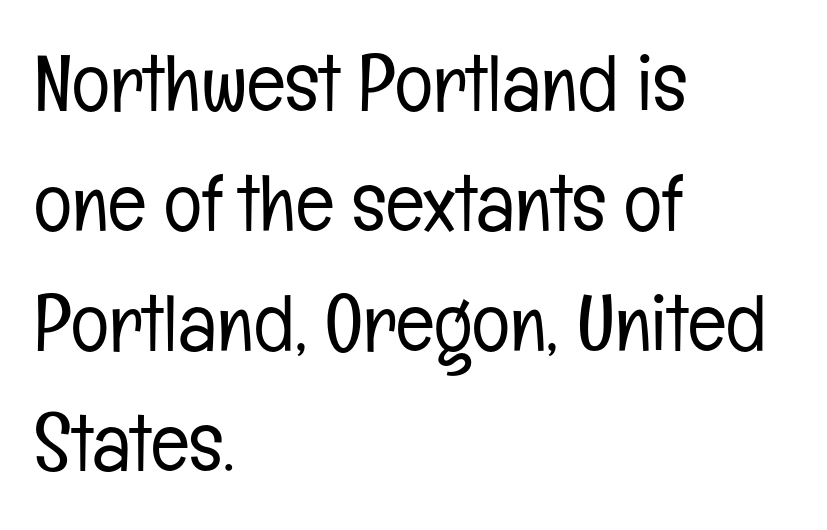
{"serif": "no", "italic": "no", "bold": "no", "weight": "light", "width": "condensed", "stroke_contrast": "low", "x_height": "medium", "monospaced": "no", "underline": "no", "align": "left", "line_spacing": "normal", "line_spacing_ratio": 1.5, "letter_spacing": "normal", "letter_spacing_em": 0.0, "glyph_px": 80}
